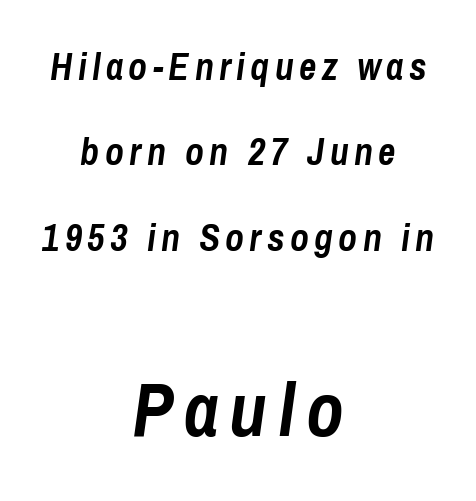
{"italic": "yes", "lean": "right", "slant_degrees": 8, "bold": "yes", "weight": "semibold", "width": "condensed", "stroke_contrast": "low", "x_height": "medium", "monospaced": "no", "underline": "no", "align": "center", "line_spacing": "loose", "line_spacing_ratio": 2.25, "larger_block": "second", "size_ratio": 2.0, "glyph_px": 76}
